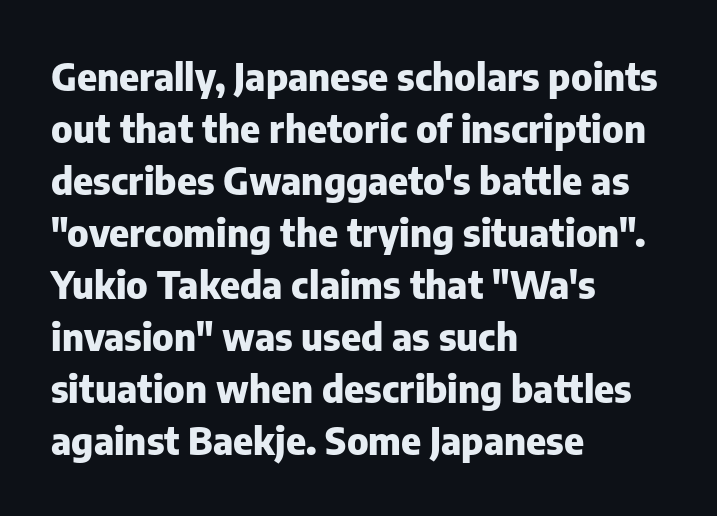
In terms of leading, this rendering sits right in the middle. The glyphs are unaccompanied by any horizontal stroke below them. The glyphs in this specimen are sans serif. Character widths vary here, with narrow letters taking less room than wide ones.
